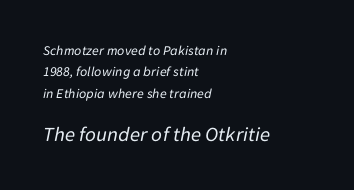
Size hierarchy here favors the trailing block over the leading one. Slanted lettering throughout. This is not heavy type; no bold has been used. Clear beneath every line of the passage. Is the letter spacing exaggerated? No — it looks like the ordinary default. Does the leading feel generous? No, just average.
